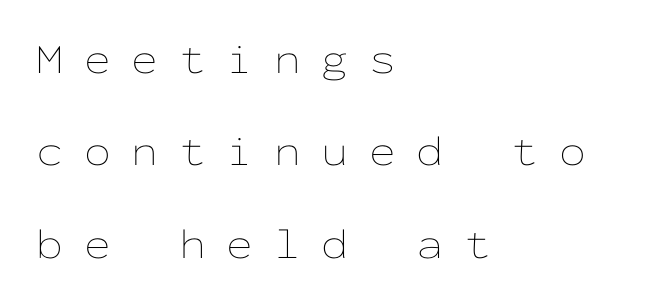
This sample has the even, mechanical cadence of fixed-width lettering. Tall strokes in this sample are plumb rather than angled. The gaps between neighbouring characters are conspicuously large. The leading is generous, giving the passage an open texture. Plain, unruled lines of type.
